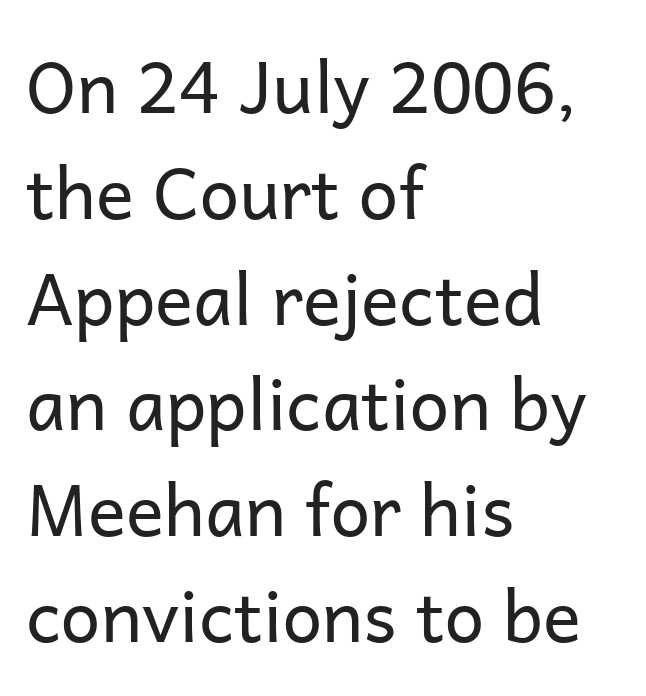
What kind of face is this? One without serifs — a sans. The passage shown stacks its lines at a standard gap. Spacing verdict: proportional, widths tailored to each character. Words float on clear page, feet unadorned. The passage shown has conventional tracking throughout. Italic? Not at all — the glyphs are vertical.
